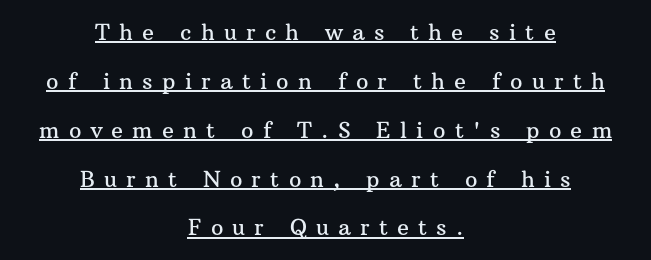
The image shows 22 px text type, upright; set centered, loose line spacing (2.22x), unusually wide letter spacing (+0.42 em), underlined.
